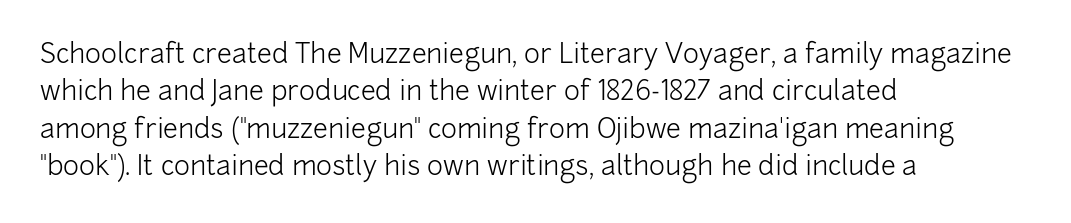
{"italic": "no", "bold": "no", "underline": "no", "align": "left", "line_spacing": "normal", "line_spacing_ratio": 1.38, "letter_spacing": "normal", "letter_spacing_em": 0.0, "glyph_px": 27}
